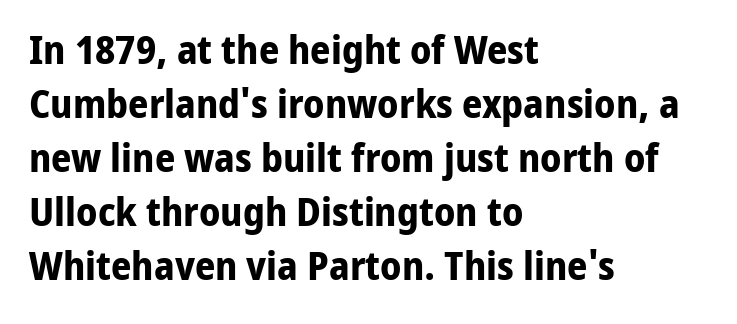
{"serif": "no", "italic": "no", "bold": "yes", "weight": "bold", "width": "normal", "stroke_contrast": "low", "x_height": "medium", "monospaced": "no", "underline": "no", "align": "left", "line_spacing": "normal", "line_spacing_ratio": 1.35, "letter_spacing": "normal", "letter_spacing_em": 0.0, "glyph_px": 40}
